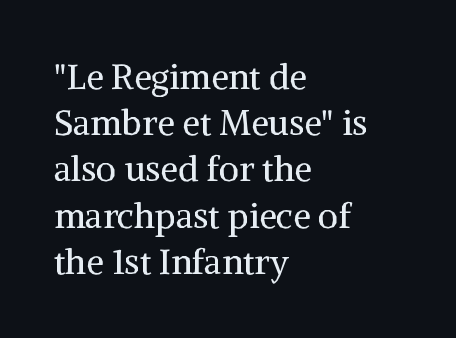
The image shows 35 px regular-weight serif type, upright; set left-aligned, normal line spacing (1.32x), normal letter spacing, not underlined; medium stroke contrast and a medium x-height.
